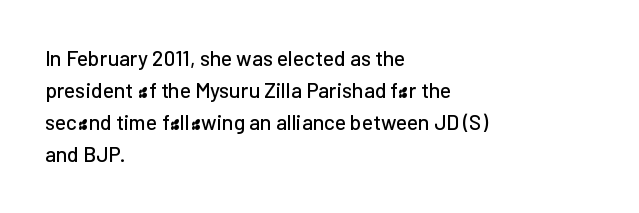
Q: Is the text italic (slanted)? A: No, it is upright.
Q: Is the text underlined? A: No.
Q: How is the paragraph aligned? A: Left-aligned.
Q: Is the spacing between letters normal or unusually wide? A: Normal.
Q: Is the spacing between lines tight, normal or loose? A: Normal.
